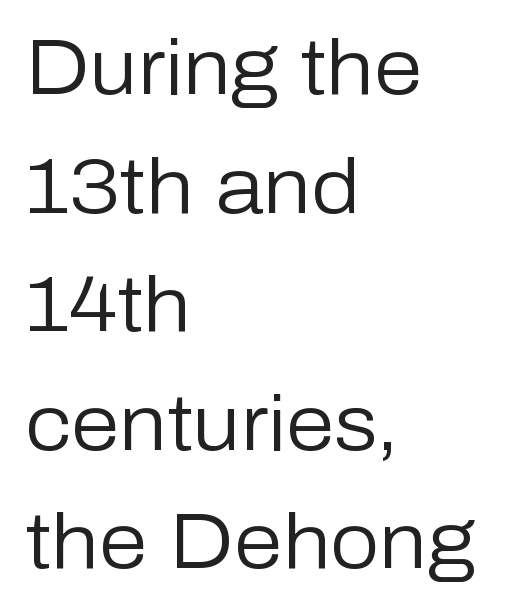
{"serif": "no", "italic": "no", "bold": "no", "weight": "regular", "width": "normal", "stroke_contrast": "low", "x_height": "medium", "monospaced": "no", "underline": "no", "align": "left", "line_spacing": "normal", "line_spacing_ratio": 1.52, "letter_spacing": "normal", "letter_spacing_em": 0.0, "glyph_px": 78}
